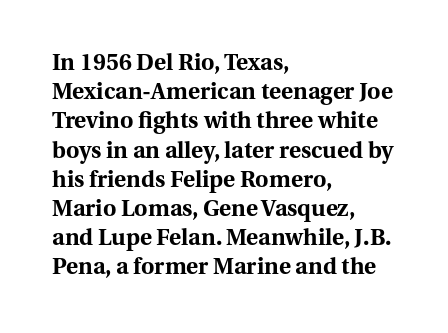
Is the block centered? No — it sits flush against the left margin. Strong, thick strokes mark this as bold type. Plain, unruled lines of type. Nothing unusual about the tracking: characters are spaced as the font intends. When letters stand straight like this, we call the style roman or upright. One glance says typical: line gaps are just what's usual.
